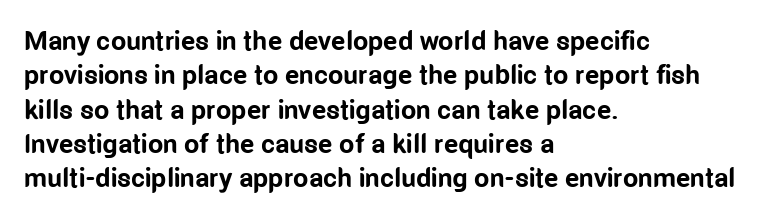
A typesetter would mark this as roman, not italic. Does the copy run flush right? No — it runs flush left. These words are printed bold, with thick strokes throughout. Successive baselines arrive at the customary interval. Caption: standard tracking, unaltered.
